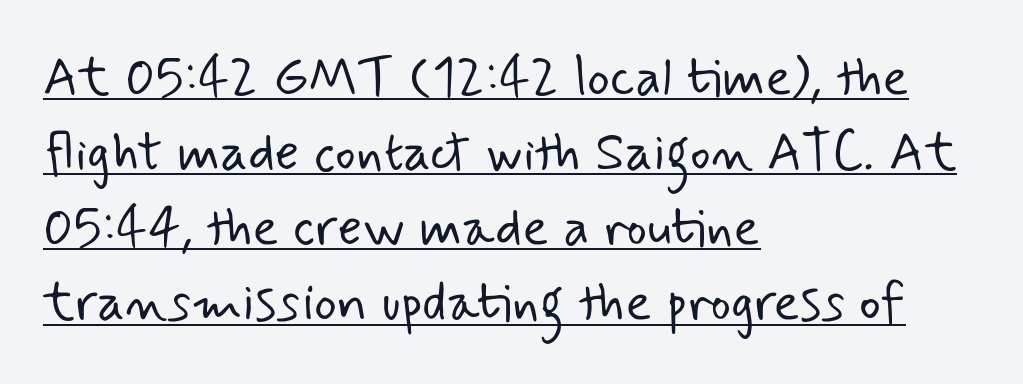
{"serif": "no", "bold": "no", "weight": "light", "width": "normal", "stroke_contrast": "low", "x_height": "small", "monospaced": "no", "underline": "yes", "align": "left", "line_spacing": "normal", "line_spacing_ratio": 1.39, "letter_spacing": "normal", "letter_spacing_em": 0.0, "glyph_px": 54}
